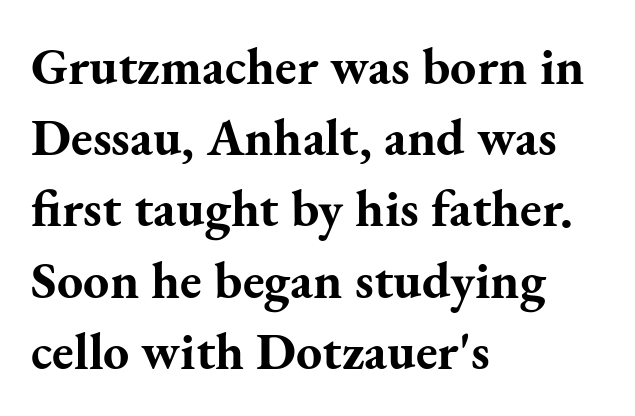
The image shows 52 px bold serif type, upright; set left-aligned, normal line spacing (1.37x), normal letter spacing, not underlined; medium stroke contrast and a small x-height.
